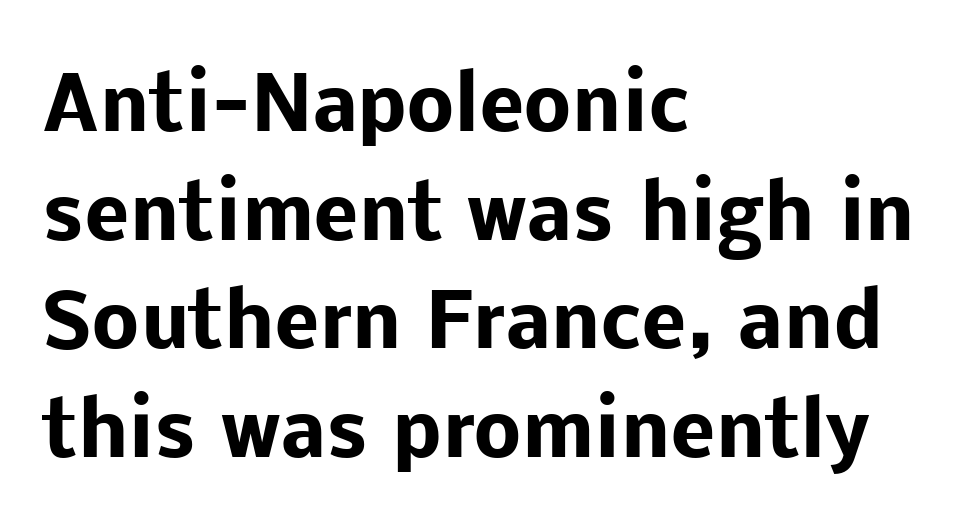
Q: Is the text bold? A: Yes.
Q: Is the text italic (slanted)? A: No, it is upright.
Q: Is the typeface a serif or a sans-serif typeface? A: Sans-serif.
Q: Is the text underlined? A: No.
Q: How is the paragraph aligned? A: Left-aligned.
Q: Is the spacing between letters normal or unusually wide? A: Normal.
Q: Is the spacing between lines tight, normal or loose? A: Normal.
Q: Width (condensed, normal, or wide)? A: Normal.
Q: Stroke contrast? A: Low.
Q: x-height? A: Medium.
Q: Monospaced? A: No.
